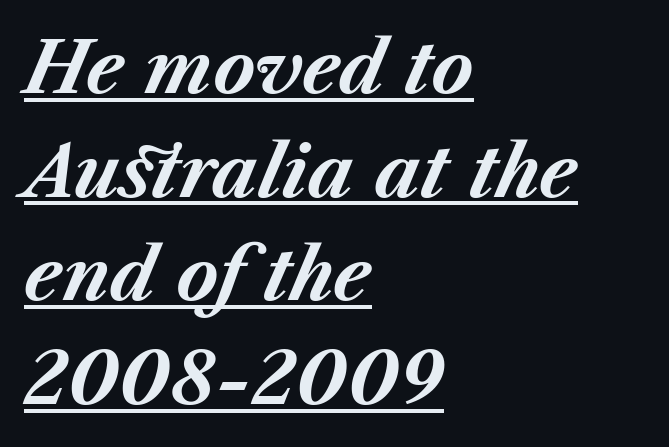
The image shows 71 px bold type, italic (leaning right); set left-aligned, normal line spacing (1.46x), normal letter spacing, underlined; medium stroke contrast and a medium x-height.
